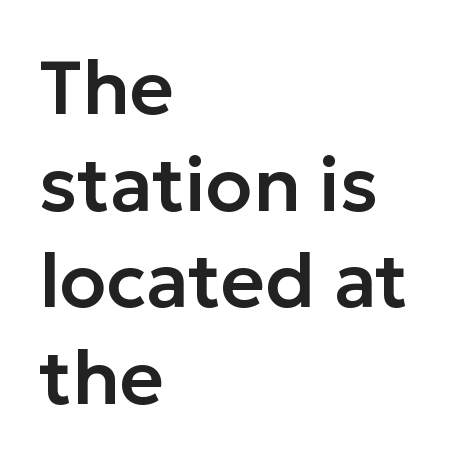
{"serif": "no", "italic": "no", "width": "normal", "stroke_contrast": "low", "x_height": "medium", "monospaced": "no", "underline": "no", "align": "left", "line_spacing": "normal", "line_spacing_ratio": 1.27, "letter_spacing": "normal", "letter_spacing_em": 0.0, "glyph_px": 76}
